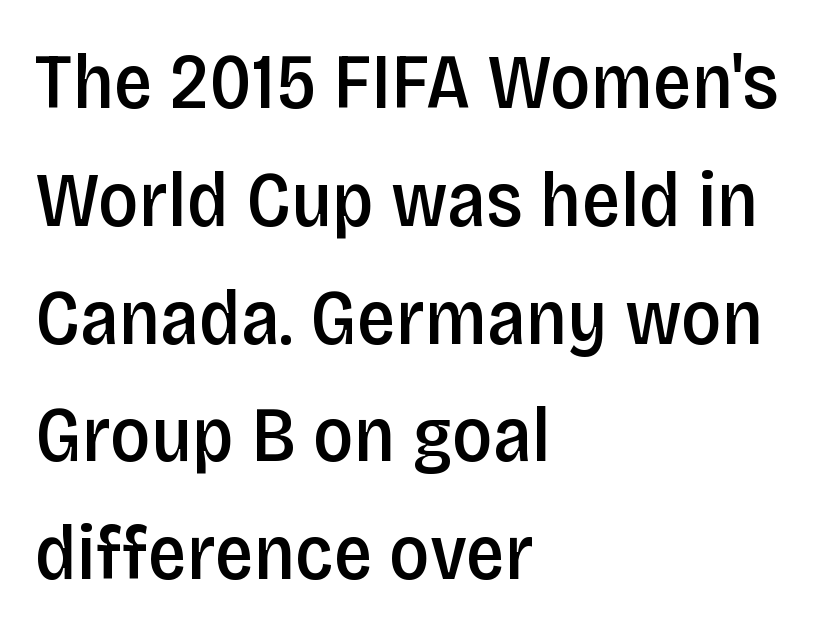
The image shows 78 px semibold, condensed sans-serif type, upright; set left-aligned, normal line spacing (1.51x), normal letter spacing, not underlined; low stroke contrast and a large x-height.
